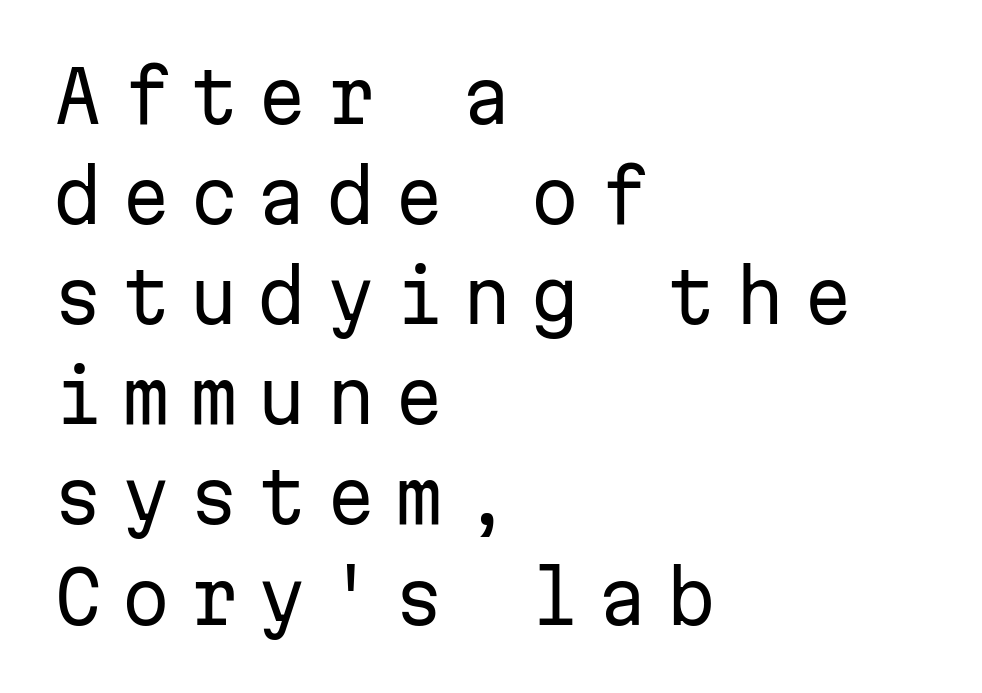
Layout note: lines flush left. The glyphs are unaccompanied by any horizontal stroke below them. You could count columns in this text — the font is strictly monospaced. The specimen reads as upright at a glance.
